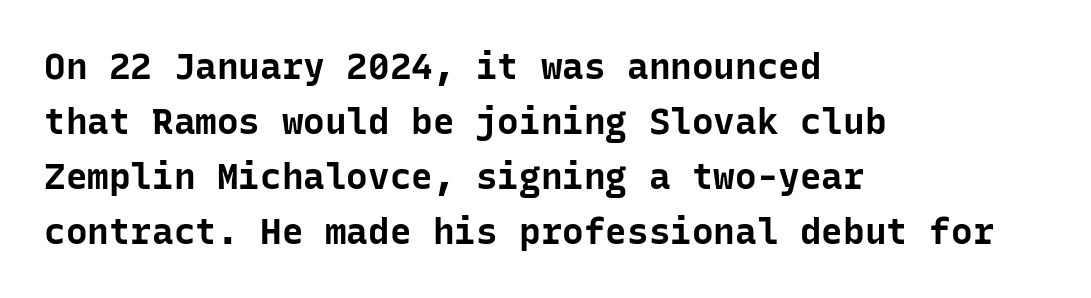
What kind of face is this? One without serifs — a sans. Bold? Absolutely — the strokes are thick and heavy. Every character here occupies the same horizontal width, giving the sample a typewriter-like rhythm. Characters follow at the spacing the type designer built in. This is roman type, the default non-slanted kind.
